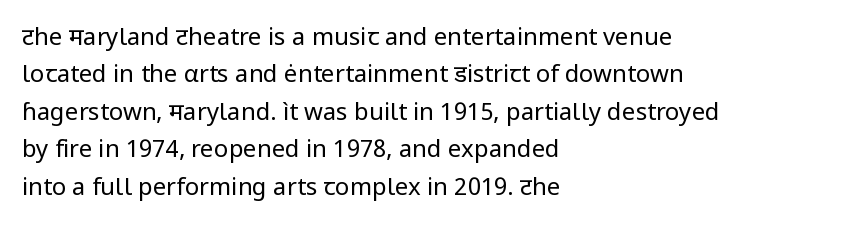
{"italic": "no", "bold": "no", "underline": "no", "align": "left", "line_spacing": "normal", "line_spacing_ratio": 1.56, "letter_spacing": "normal", "letter_spacing_em": 0.0, "glyph_px": 24}
